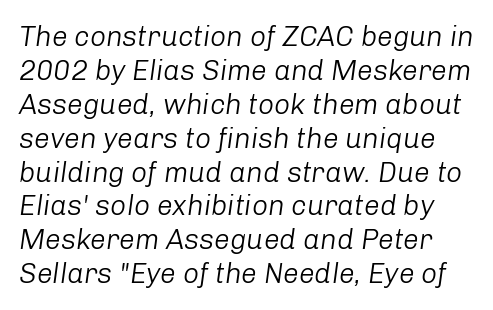
This sample has the flowing, uneven cadence of proportional lettering. The axis of the letterforms is tilted away from vertical. Decoration check: the copy has no underline. Tracking here is standard; glyphs follow each other at the usual distance. The passage shown is not bold in any degree.
